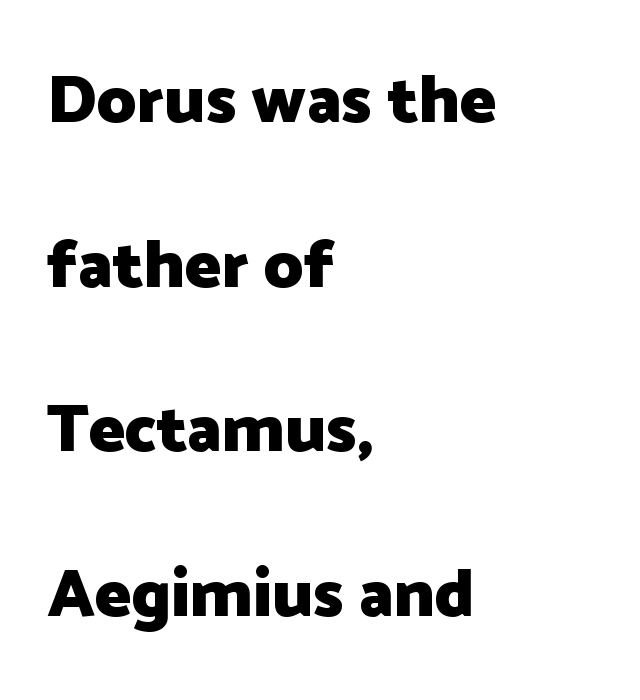
The image shows 68 px heavy sans-serif type, upright; set left-aligned, loose line spacing (2.42x), normal letter spacing, not underlined; low stroke contrast and a medium x-height.
